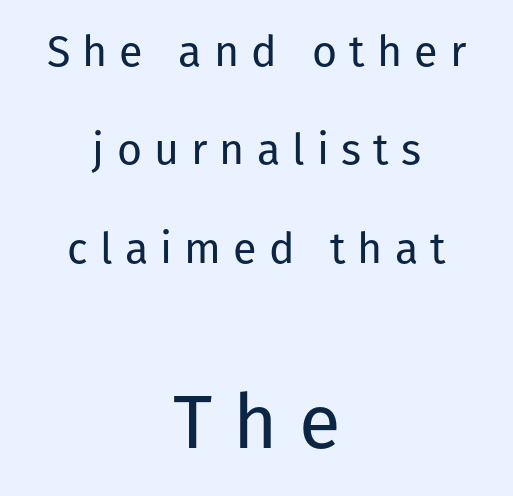
The cut favours lightness, reaching ordinary text weight at its darkest. The following chunk of copy outweighs the initial chunk in type size. Compared with typical paragraphs, the rows here are farther apart. Each row of text sits above clean, open space. Leftover space on each line is divided equally before and after the words.
